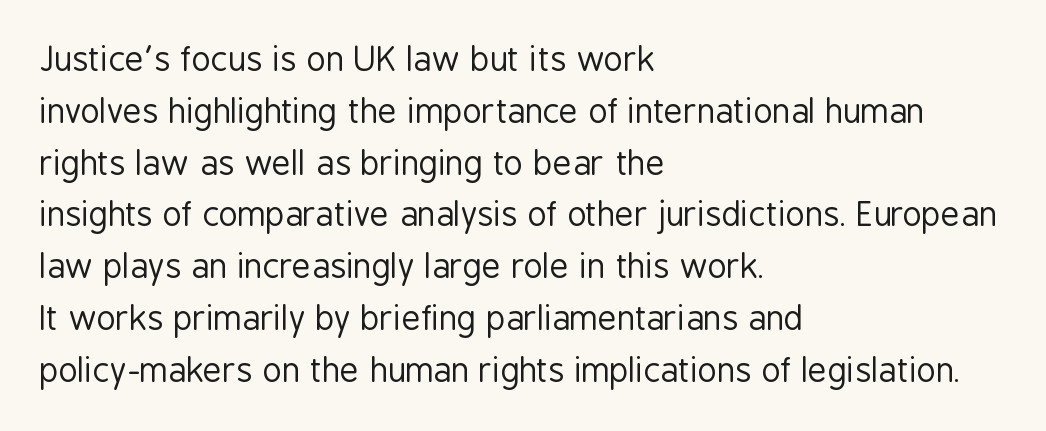
The image shows 33 px regular-weight, condensed sans-serif type, upright; set left-aligned, normal line spacing (1.57x), normal letter spacing, not underlined; low stroke contrast and a medium x-height.
